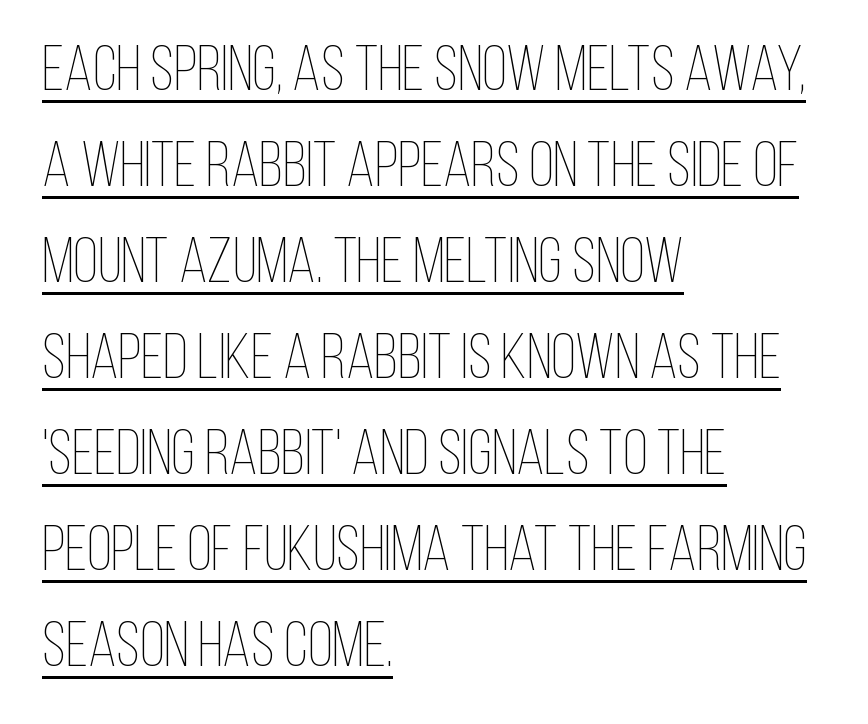
Q: Is the text bold? A: No.
Q: Is the text italic (slanted)? A: No, it is upright.
Q: Is the text underlined? A: Yes.
Q: How is the paragraph aligned? A: Left-aligned.
Q: Is the spacing between letters normal or unusually wide? A: Normal.
Q: Is the spacing between lines tight, normal or loose? A: Normal.
Q: Width (condensed, normal, or wide)? A: Condensed.
Q: Stroke contrast? A: Low.
Q: x-height? A: Large.
Q: Monospaced? A: No.
